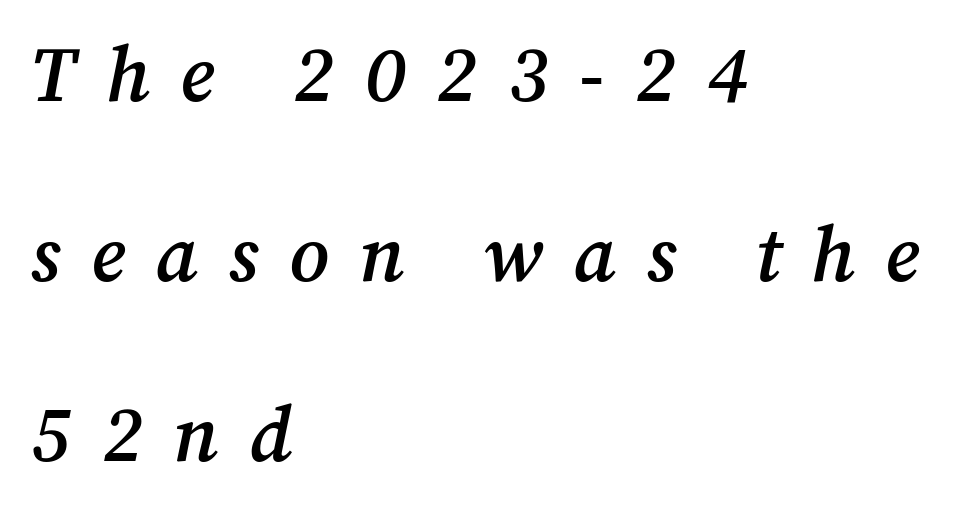
Q: Is the text bold? A: Semi-bold.
Q: Is the text italic (slanted)? A: Yes, it leans right by about 12 degrees.
Q: Is the typeface a serif or a sans-serif typeface? A: Serif.
Q: Is the text underlined? A: No.
Q: How is the paragraph aligned? A: Left-aligned.
Q: Is the spacing between letters normal or unusually wide? A: Unusually wide.
Q: Is the spacing between lines tight, normal or loose? A: Loose.
Q: Width (condensed, normal, or wide)? A: Normal.
Q: Stroke contrast? A: Medium.
Q: x-height? A: Medium.
Q: Monospaced? A: No.
